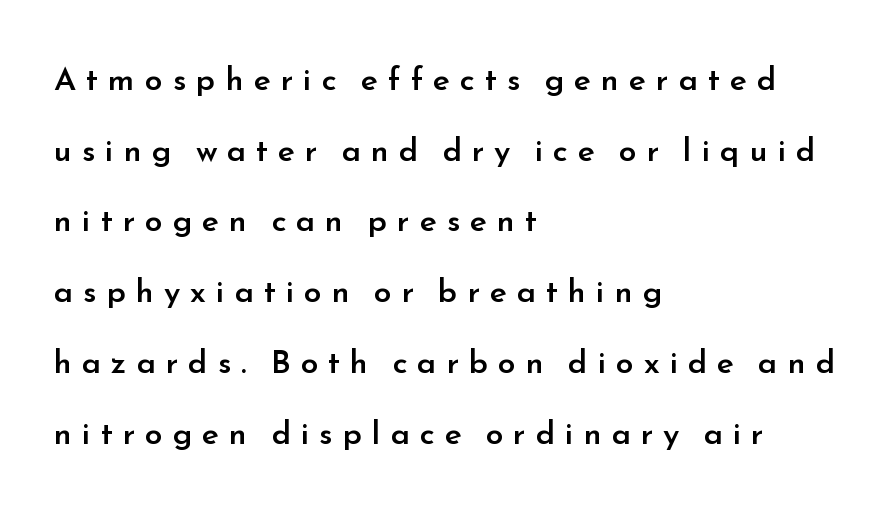
Compared with an ordinary text face, these strokes are moderately heavier — a semibold. Honestly, the letter spacing is so wide it's the main thing you notice. Line spacing here is loose. Horizontal alignment here is leftward, the default for most running prose.
